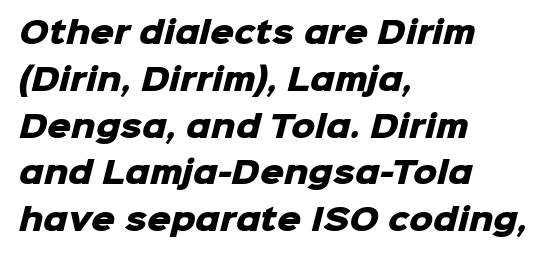
The image shows 30 px heavy sans-serif type; set left-aligned, normal line spacing (1.56x), normal letter spacing, not underlined; low stroke contrast and a medium x-height.
